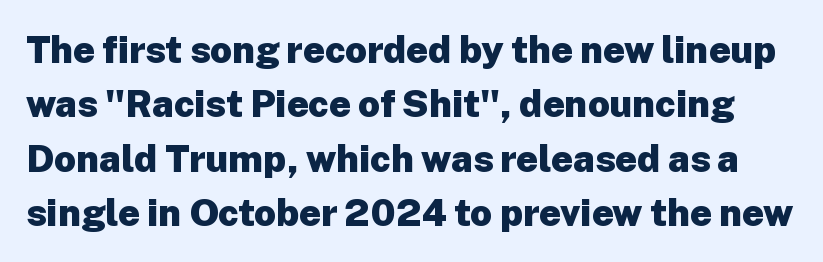
The image shows 38 px heavy sans-serif type, upright; set normal line spacing (1.43x), normal letter spacing, not underlined; low stroke contrast and a medium x-height.
